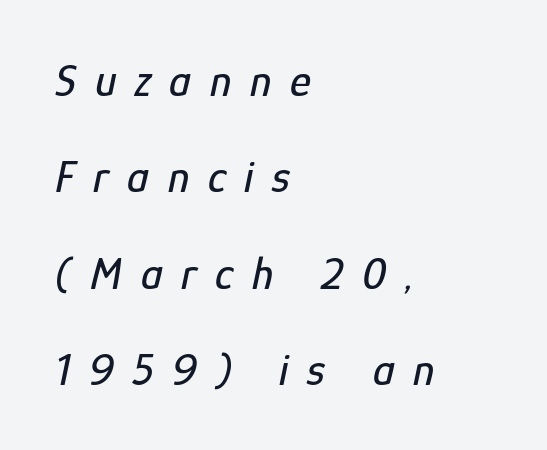
{"italic": "yes", "lean": "right", "slant_degrees": 12, "width": "condensed", "stroke_contrast": "low", "x_height": "medium", "monospaced": "no", "underline": "no", "align": "left", "line_spacing": "loose", "line_spacing_ratio": 2.14, "letter_spacing": "wide", "letter_spacing_em": 0.41, "glyph_px": 45}
